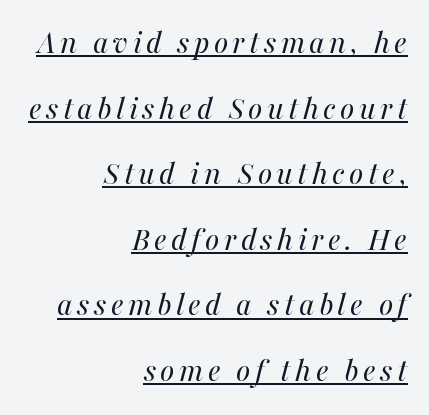
Typeset ragged left — the right edge is the straight one. Leading is clearly above the norm, producing a sparse column. These lines are rendered in a variable-pitch font. A typesetter would mark this as italic. Somebody hit Ctrl+U on this one — the words are underlined. Weight: in the light-to-regular range.
